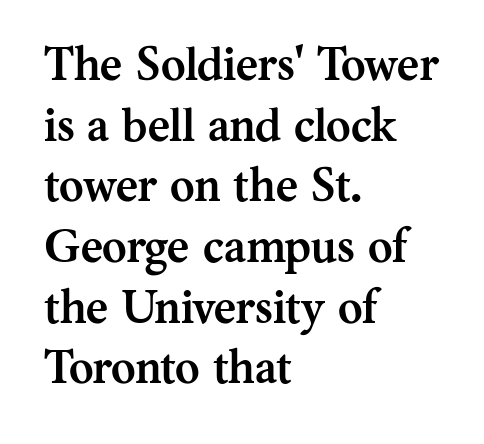
Q: Is the text bold? A: Yes.
Q: Is the text italic (slanted)? A: No, it is upright.
Q: Is the typeface a serif or a sans-serif typeface? A: Serif.
Q: Is the text underlined? A: No.
Q: How is the paragraph aligned? A: Left-aligned.
Q: Is the spacing between letters normal or unusually wide? A: Normal.
Q: Is the spacing between lines tight, normal or loose? A: Normal.
Q: Width (condensed, normal, or wide)? A: Normal.
Q: Stroke contrast? A: Medium.
Q: x-height? A: Medium.
Q: Monospaced? A: No.
